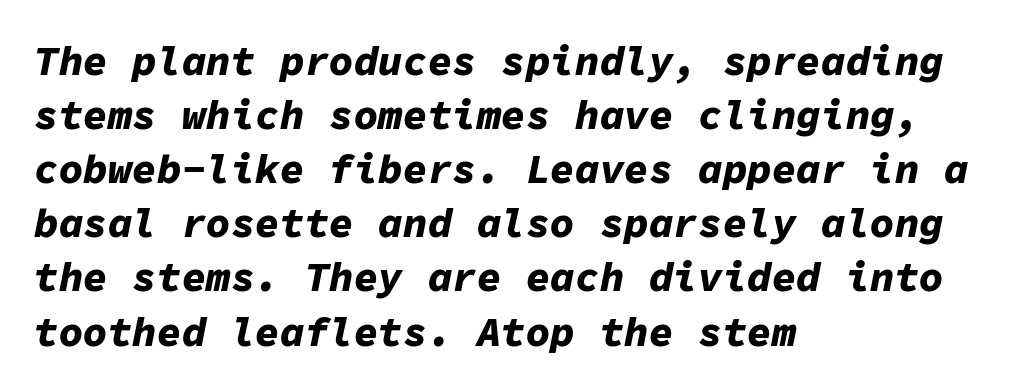
Q: Is the text bold? A: Yes.
Q: Is the text italic (slanted)? A: Yes, it leans right by about 11 degrees.
Q: Is the text underlined? A: No.
Q: How is the paragraph aligned? A: Left-aligned.
Q: Is the spacing between letters normal or unusually wide? A: Normal.
Q: Is the spacing between lines tight, normal or loose? A: Normal.
Q: Width (condensed, normal, or wide)? A: Normal.
Q: Stroke contrast? A: Low.
Q: x-height? A: Medium.
Q: Monospaced? A: Yes.
